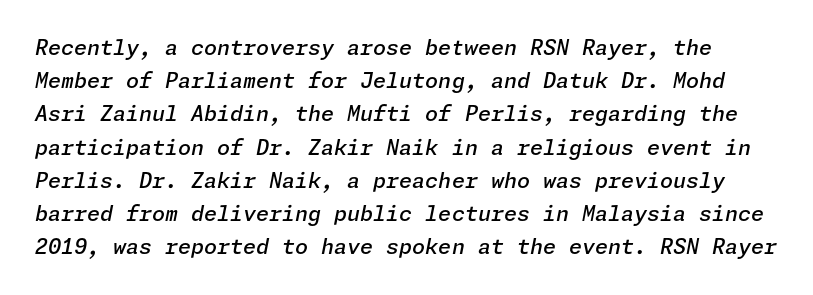
Its strokes are somewhat broadened, the hallmark of semibold type. Descenders are the only things crossing below the line. Tall strokes in this sample are angled rather than plumb. The face used here is rendered with its standard letterfit. Each new line begins a customary step beneath the previous one.
